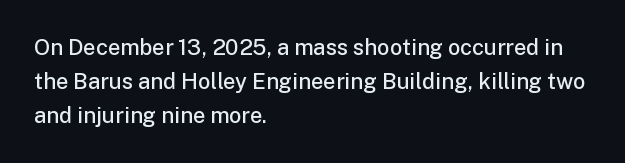
Q: Is the text bold? A: Semi-bold.
Q: Is the text italic (slanted)? A: No, it is upright.
Q: Is the text underlined? A: No.
Q: How is the paragraph aligned? A: Left-aligned.
Q: Is the spacing between letters normal or unusually wide? A: Normal.
Q: Is the spacing between lines tight, normal or loose? A: Normal.
